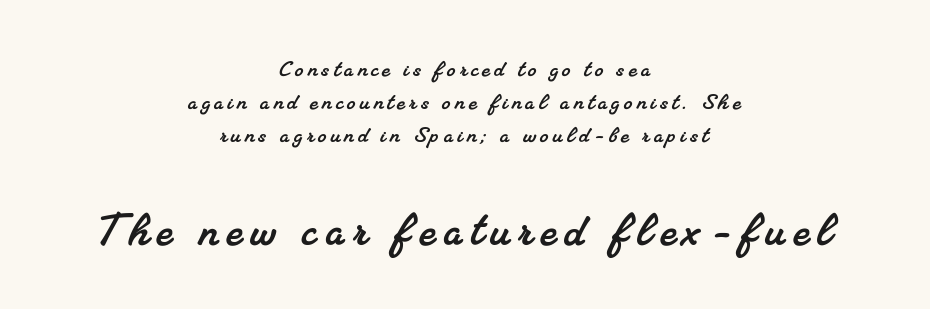
The image shows 54 px serif type; set centered, line spacing 1.23x, not underlined; the second (bottom) block is 2.0x larger; medium stroke contrast and a small x-height.
